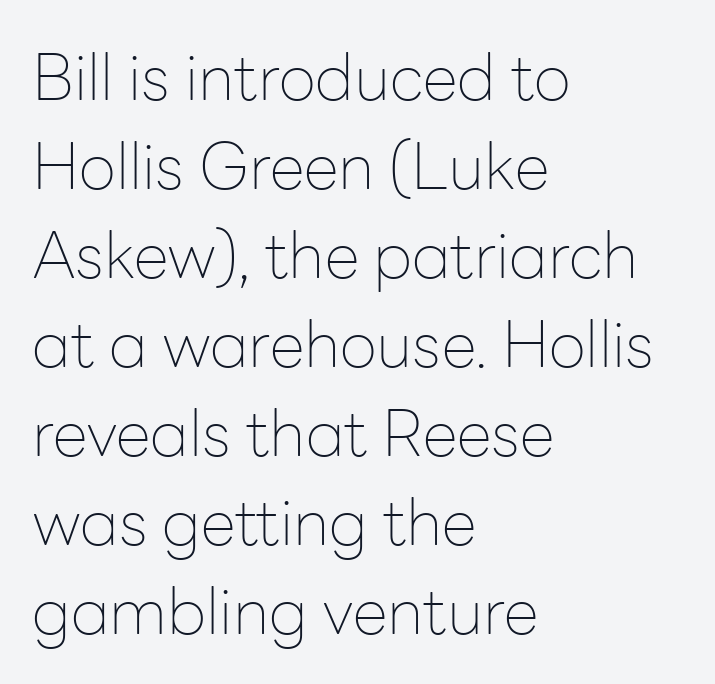
Q: Is the text bold? A: No.
Q: Is the text italic (slanted)? A: No, it is upright.
Q: Is the typeface a serif or a sans-serif typeface? A: Sans-serif.
Q: Is the text underlined? A: No.
Q: How is the paragraph aligned? A: Left-aligned.
Q: Is the spacing between letters normal or unusually wide? A: Normal.
Q: Is the spacing between lines tight, normal or loose? A: Normal.
Q: Width (condensed, normal, or wide)? A: Normal.
Q: Stroke contrast? A: Low.
Q: x-height? A: Medium.
Q: Monospaced? A: No.
